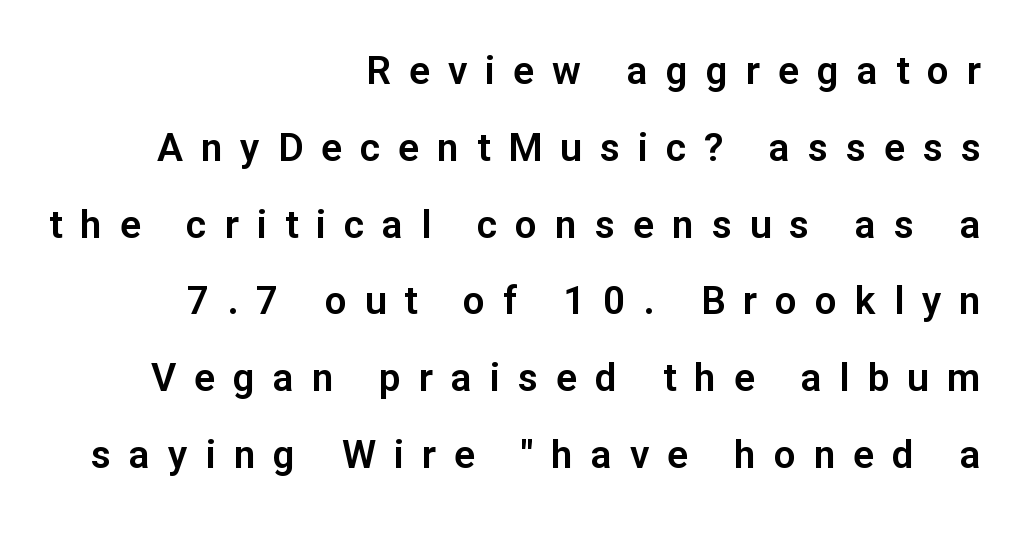
{"serif": "no", "italic": "no", "width": "normal", "stroke_contrast": "low", "x_height": "medium", "monospaced": "no", "underline": "no", "align": "right", "line_spacing": "loose", "line_spacing_ratio": 1.97, "letter_spacing": "wide", "letter_spacing_em": 0.46, "glyph_px": 39}
